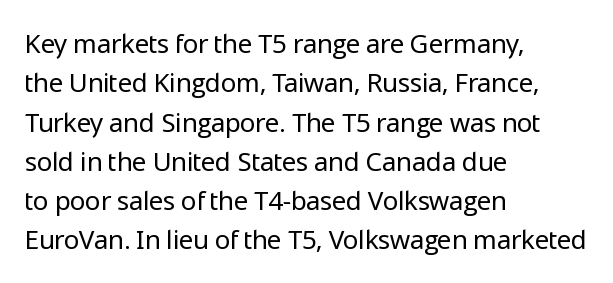
The image shows 26 px text type, upright; set left-aligned, normal line spacing (1.51x), normal letter spacing, not underlined.
